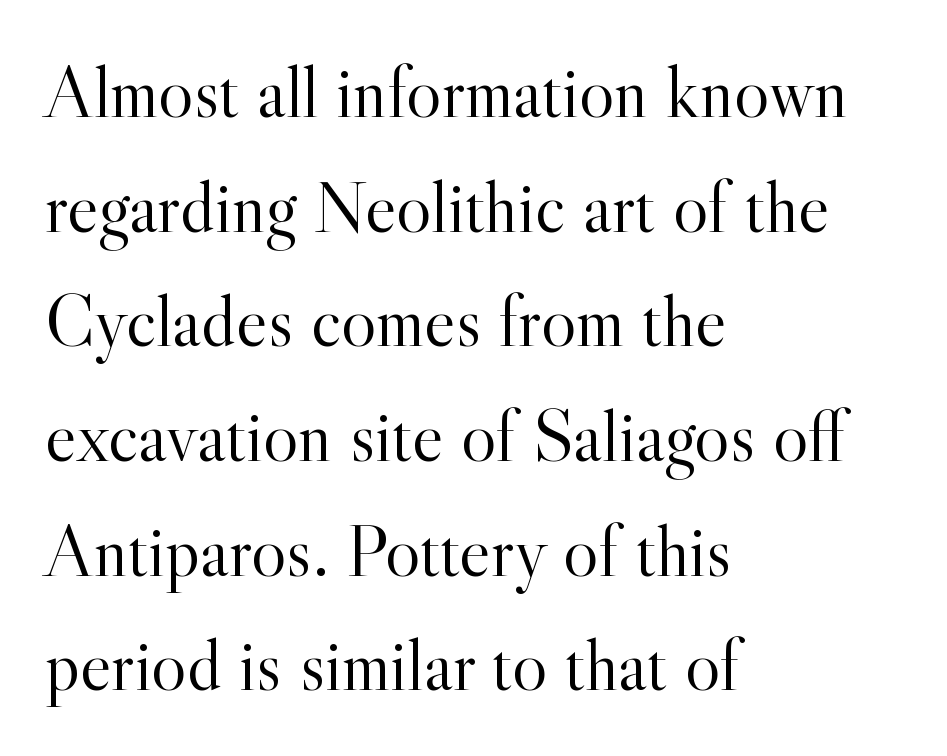
{"serif": "yes", "italic": "no", "bold": "no", "weight": "light", "width": "normal", "x_height": "small", "monospaced": "no", "underline": "no", "align": "left", "line_spacing": "normal", "line_spacing_ratio": 1.55, "letter_spacing": "normal", "letter_spacing_em": 0.0, "glyph_px": 74}
